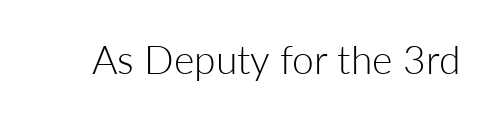
The letters advance in unequal steps, a hallmark of proportional type. Type style note: lacks serifs. Compared with typical body copy, the letter spacing here is the same. Heft: none added — not bold. Notice how the stems are strictly vertical — no italics here. Beneath every word, the page is bare.
